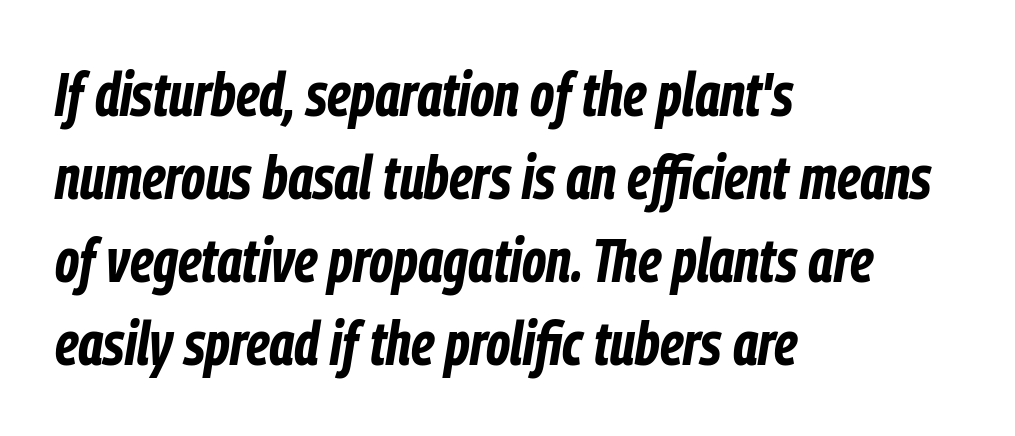
{"italic": "yes", "lean": "right", "slant_degrees": 9, "bold": "yes", "weight": "bold", "width": "condensed", "stroke_contrast": "low", "x_height": "medium", "monospaced": "no", "underline": "no", "align": "left", "line_spacing": "normal", "line_spacing_ratio": 1.34, "letter_spacing": "normal", "letter_spacing_em": 0.0, "glyph_px": 62}
